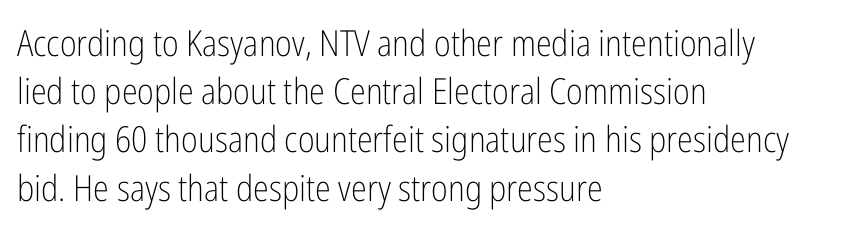
Q: Is the text bold? A: No.
Q: Is the text italic (slanted)? A: No, it is upright.
Q: Is the typeface a serif or a sans-serif typeface? A: Sans-serif.
Q: Is the text underlined? A: No.
Q: How is the paragraph aligned? A: Left-aligned.
Q: Is the spacing between letters normal or unusually wide? A: Normal.
Q: Is the spacing between lines tight, normal or loose? A: Normal.
Q: Width (condensed, normal, or wide)? A: Condensed.
Q: Stroke contrast? A: Low.
Q: x-height? A: Medium.
Q: Monospaced? A: No.
